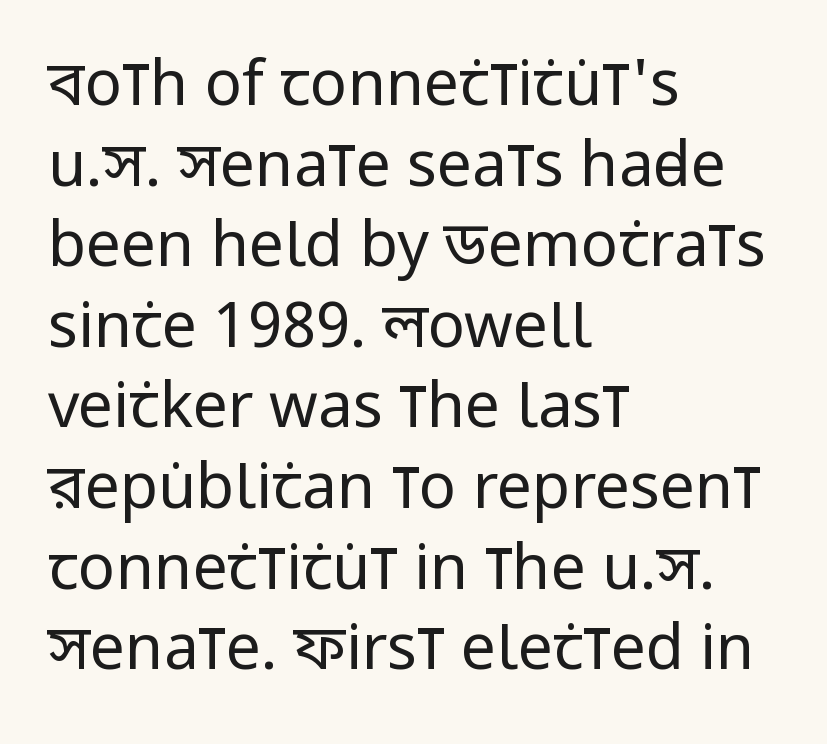
Q: Is the text bold? A: No.
Q: Is the text italic (slanted)? A: No, it is upright.
Q: Is the typeface a serif or a sans-serif typeface? A: Sans-serif.
Q: Is the text underlined? A: No.
Q: How is the paragraph aligned? A: Left-aligned.
Q: Is the spacing between letters normal or unusually wide? A: Normal.
Q: Is the spacing between lines tight, normal or loose? A: Normal.
Q: Width (condensed, normal, or wide)? A: Condensed.
Q: Stroke contrast? A: Low.
Q: x-height? A: Large.
Q: Monospaced? A: No.
